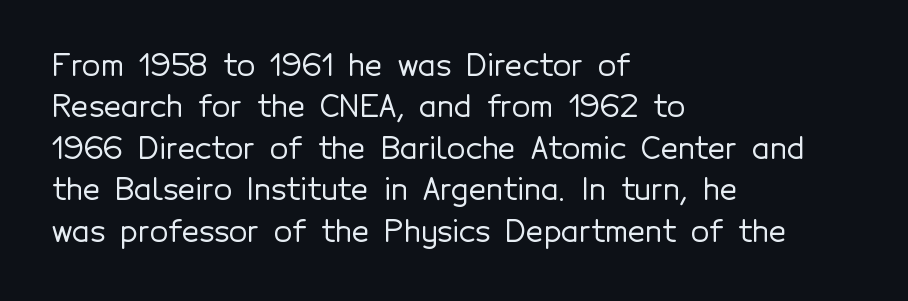
The image shows 30 px sans-serif type, upright; set left-aligned, normal line spacing (1.38x), normal letter spacing, not underlined; a medium x-height.
